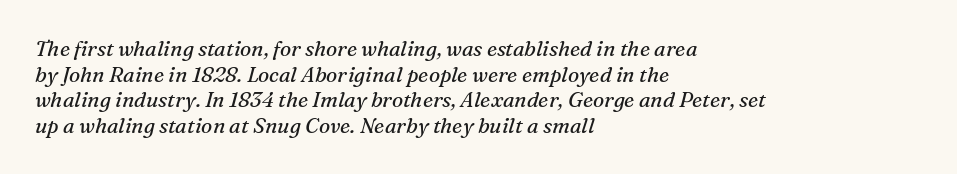
Q: Is the text bold? A: No.
Q: Is the text italic (slanted)? A: Yes, it leans right by about 16 degrees.
Q: Is the text underlined? A: No.
Q: How is the paragraph aligned? A: Left-aligned.
Q: Is the spacing between letters normal or unusually wide? A: Normal.
